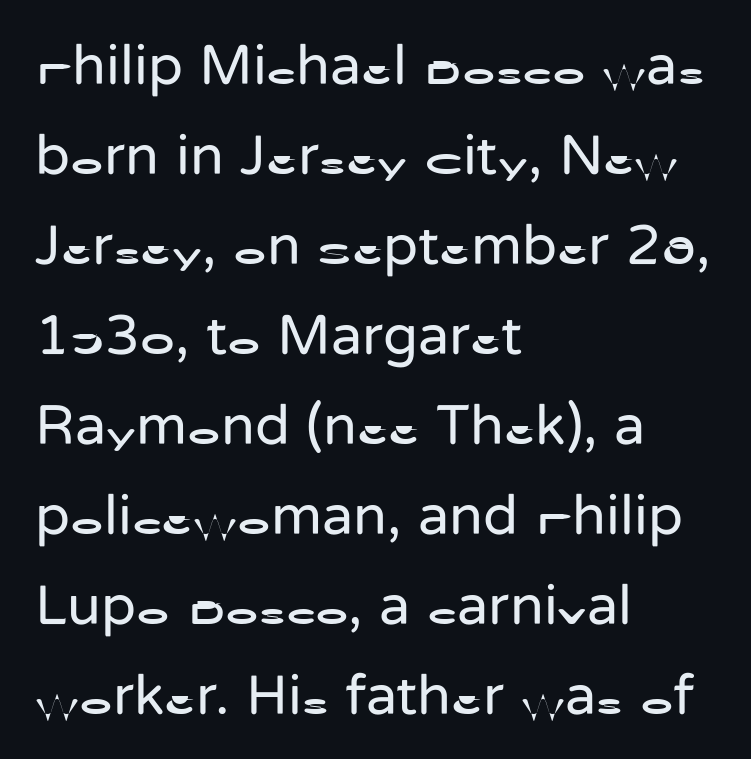
{"serif": "no", "italic": "no", "bold": "no", "weight": "regular", "width": "normal", "stroke_contrast": "low", "x_height": "medium", "monospaced": "no", "underline": "no", "align": "left", "line_spacing": "normal", "line_spacing_ratio": 1.58, "letter_spacing": "normal", "letter_spacing_em": 0.0, "glyph_px": 57}
